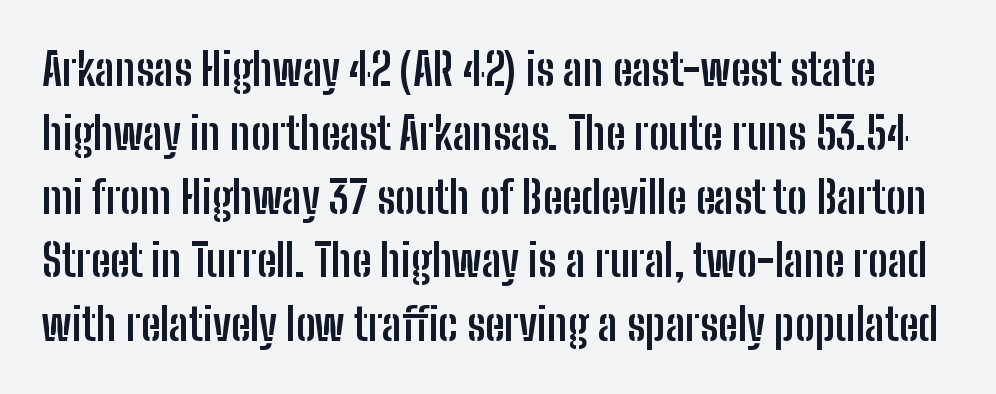
{"serif": "no", "italic": "no", "bold": "yes", "weight": "semibold", "width": "condensed", "stroke_contrast": "low", "x_height": "medium", "monospaced": "no", "underline": "no", "line_spacing": "normal", "line_spacing_ratio": 1.45, "letter_spacing": "normal", "letter_spacing_em": 0.0, "glyph_px": 44}
